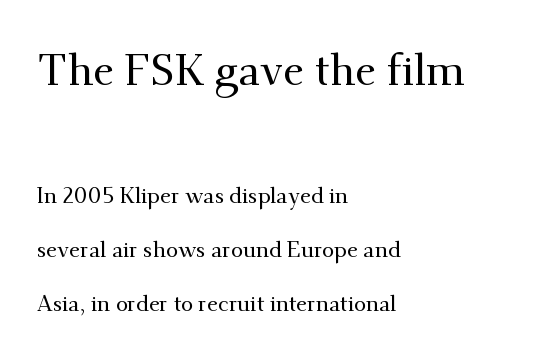
The image shows 43 px serif type, upright; set left-aligned, loose line spacing (2.47x), normal letter spacing, not underlined; the first (top) block is 1.95x larger; medium stroke contrast and a small x-height.
